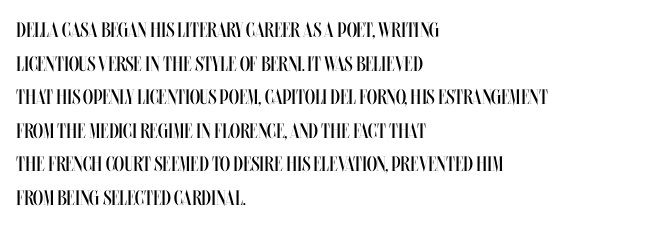
Q: Is the text bold? A: No.
Q: Is the text italic (slanted)? A: No, it is upright.
Q: Is the text underlined? A: No.
Q: How is the paragraph aligned? A: Left-aligned.
Q: Is the spacing between letters normal or unusually wide? A: Normal.
Q: Is the spacing between lines tight, normal or loose? A: Normal.
